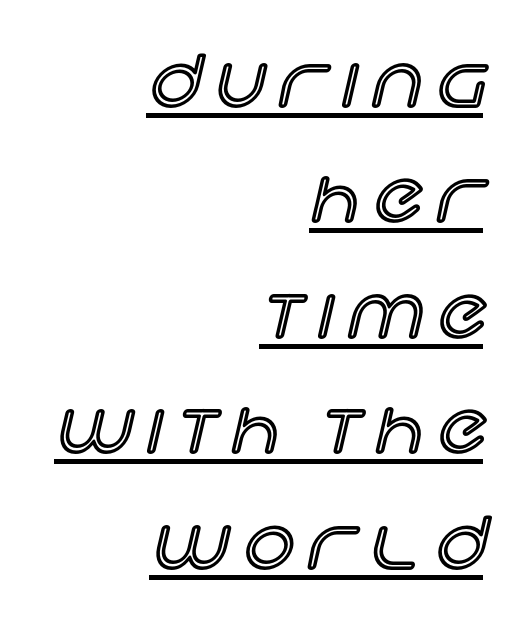
{"width": "normal", "x_height": "large", "monospaced": "no", "underline": "yes", "align": "right", "line_spacing": "normal", "line_spacing_ratio": 1.65, "letter_spacing": "wide", "letter_spacing_em": 0.22, "glyph_px": 70}
